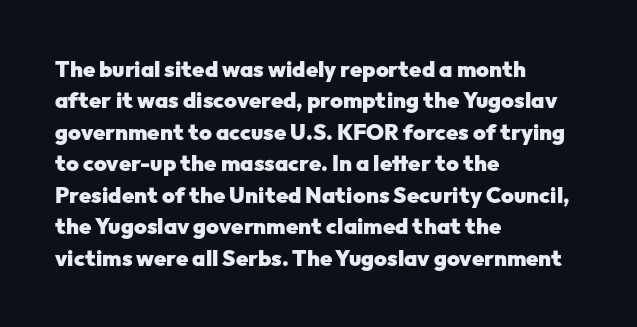
{"italic": "no", "bold": "yes", "underline": "no", "align": "left", "line_spacing": "normal", "line_spacing_ratio": 1.43, "letter_spacing": "normal", "letter_spacing_em": 0.0, "glyph_px": 22}
